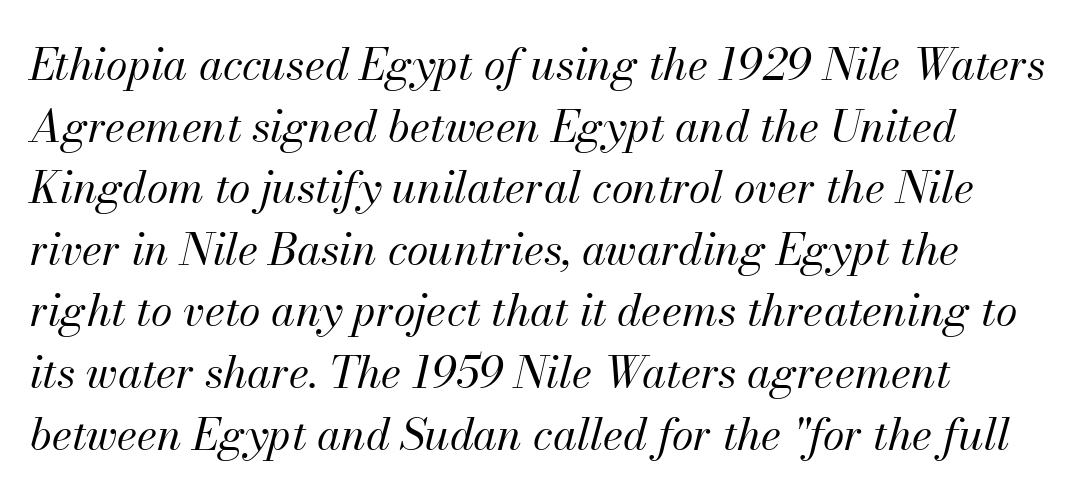
The face used here is proportionally spaced, like ordinary book or web type. Reading down the block, your eye returns to a fixed left position each line. The passage shown is not bold in any degree. A clean baseline with only descenders dipping below it.
